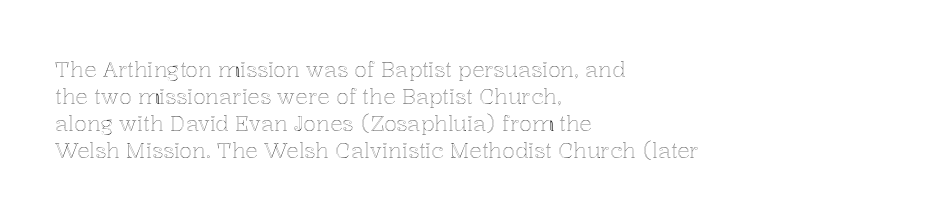
Q: Is the text italic (slanted)? A: No, it is upright.
Q: Is the text underlined? A: No.
Q: How is the paragraph aligned? A: Left-aligned.
Q: Is the spacing between letters normal or unusually wide? A: Normal.
Q: Is the spacing between lines tight, normal or loose? A: Normal.
